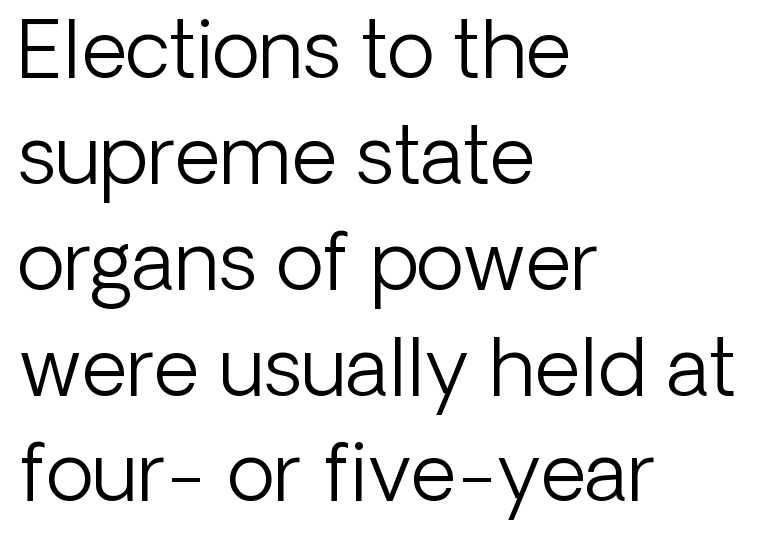
The image shows 79 px light sans-serif type, upright; set left-aligned, normal line spacing (1.34x), normal letter spacing, not underlined; low stroke contrast and a medium x-height.
